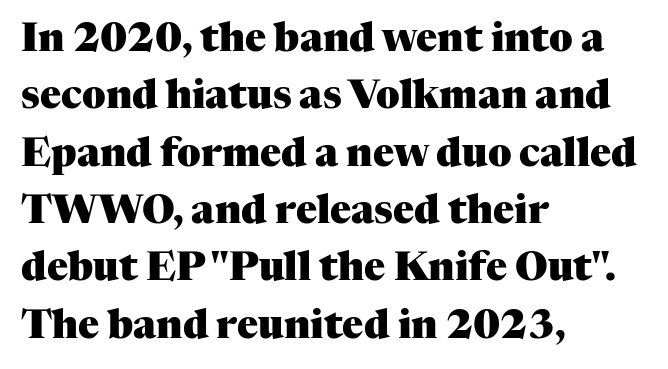
Compared with an ordinary text face, these strokes are far heavier — a full bold. Normally led — the rows are evenly, conventionally spaced. The rendering uses natural spacing where letterforms have individual widths. Plain, unruled lines of type. Alignment: flush left.
